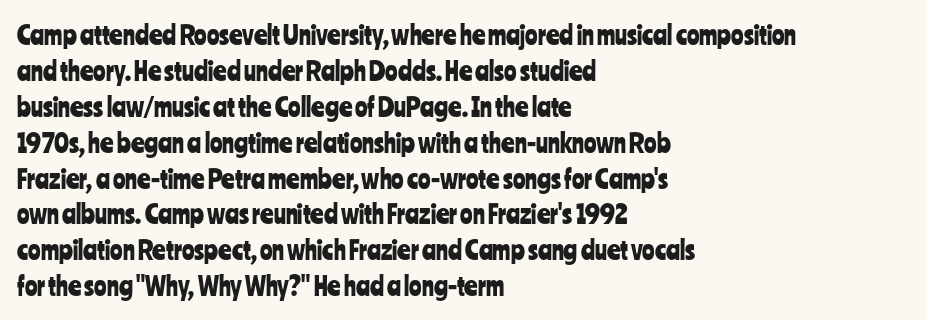
{"italic": "no", "underline": "no", "align": "left", "line_spacing": "normal", "line_spacing_ratio": 1.38, "letter_spacing": "normal", "letter_spacing_em": 0.0, "glyph_px": 26}
